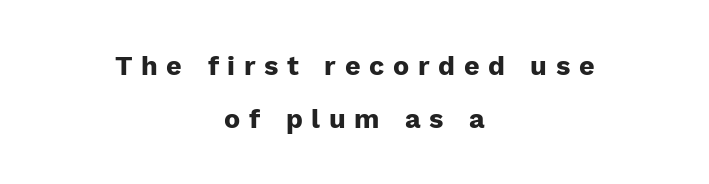
The image shows 27 px bold type, upright; set centered, loose line spacing (1.98x), unusually wide letter spacing (+0.32 em), not underlined.
